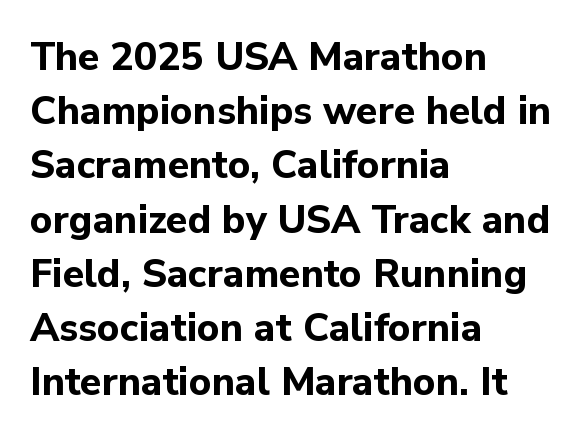
Q: Is the text bold? A: Yes.
Q: Is the text italic (slanted)? A: No, it is upright.
Q: Is the typeface a serif or a sans-serif typeface? A: Sans-serif.
Q: Is the text underlined? A: No.
Q: How is the paragraph aligned? A: Left-aligned.
Q: Is the spacing between letters normal or unusually wide? A: Normal.
Q: Is the spacing between lines tight, normal or loose? A: Normal.
Q: Width (condensed, normal, or wide)? A: Normal.
Q: Stroke contrast? A: Low.
Q: x-height? A: Medium.
Q: Monospaced? A: No.
